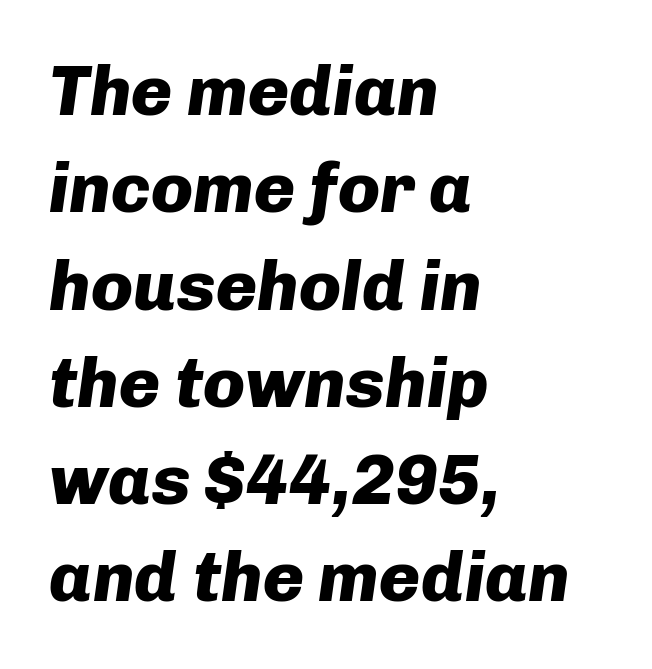
This sample uses plain, unmodified letter spacing. Is this a fixed-width face? No — the glyphs have proportional, varying widths. Notice how descenders clear the ascenders below comfortably — that's standard leading. The words here are not underlined.
